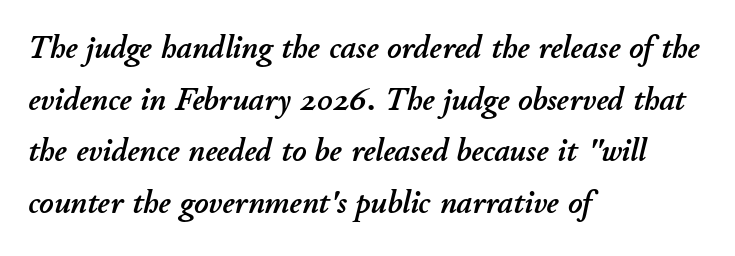
Each word holds together tightly as a unit, with standard inter-letter gaps. Interline gaps are of average width in this sample. These lines were composed using italics. One-word summary of the alignment: left. Note the varied advance widths — an 'i' is clearly narrower than an 'm'.
